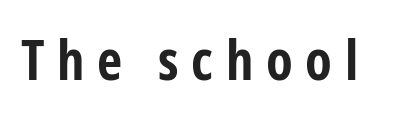
Compared with an ordinary text face, these strokes are far heavier — a full bold. Nope, not italic — everything's standing straight. Spacing verdict: proportional, widths tailored to each character. Inter-character spacing is expanded well beyond the font's built-in metrics.
